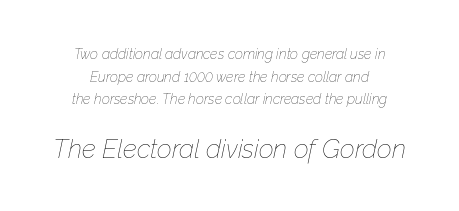
The image shows 26 px text type, italic (leaning right); set centered, normal line spacing (1.61x), normal letter spacing, not underlined; the second (bottom) block is 1.86x larger.
